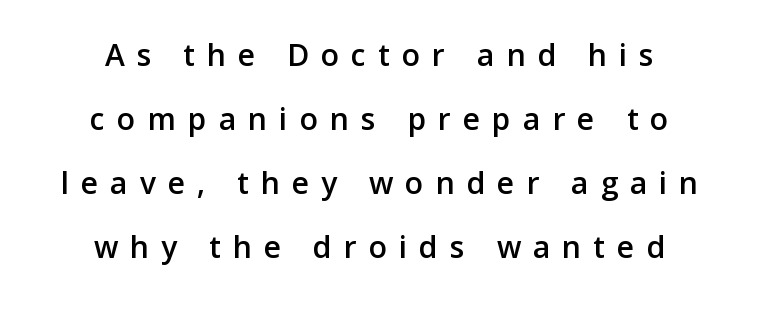
Q: Is the text bold? A: Semi-bold.
Q: Is the text italic (slanted)? A: No, it is upright.
Q: Is the typeface a serif or a sans-serif typeface? A: Sans-serif.
Q: Is the text underlined? A: No.
Q: How is the paragraph aligned? A: Centered.
Q: Is the spacing between letters normal or unusually wide? A: Unusually wide.
Q: Is the spacing between lines tight, normal or loose? A: Loose.
Q: Width (condensed, normal, or wide)? A: Normal.
Q: Stroke contrast? A: Low.
Q: x-height? A: Medium.
Q: Monospaced? A: No.
